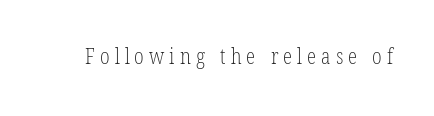
The image shows 21 px text type; set unusually wide letter spacing (+0.24 em), not underlined.
